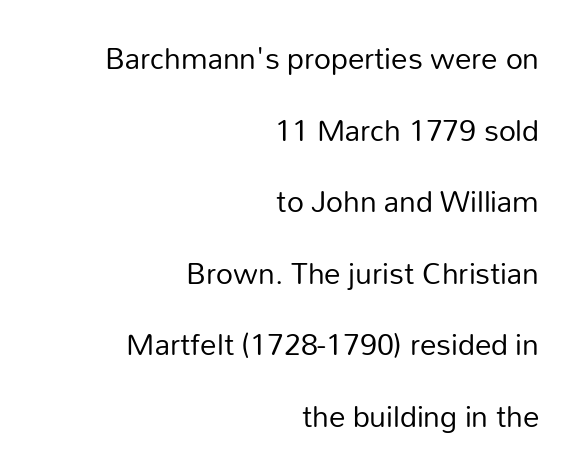
The image shows 33 px regular-weight sans-serif type, upright; set right-aligned, loose line spacing (2.17x), normal letter spacing, not underlined; low stroke contrast and a medium x-height.
